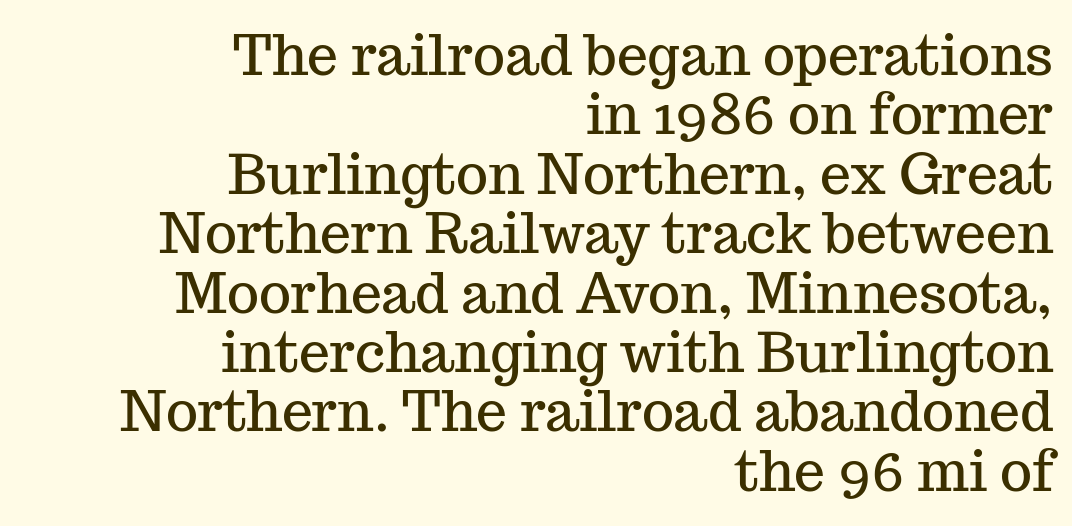
The image shows 55 px serif type, upright; set right-aligned, tight line spacing (1.08x), normal letter spacing, not underlined; medium stroke contrast and a medium x-height.
